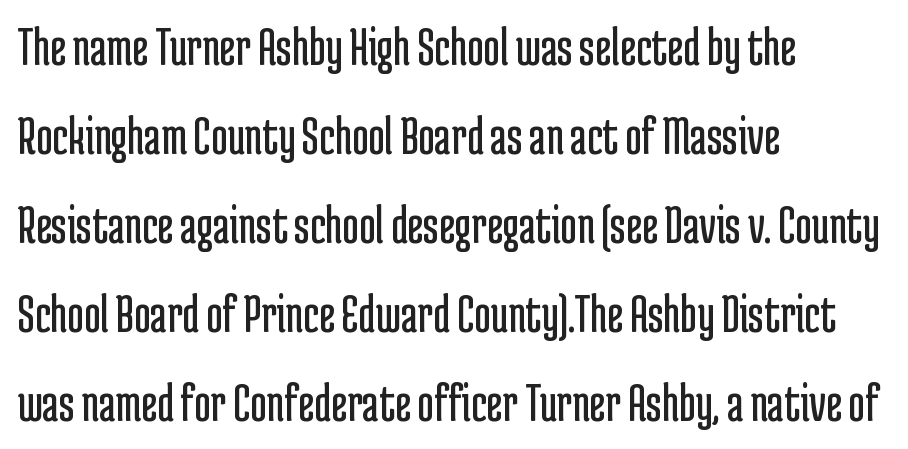
The compositor pushed each line to the left boundary. Are there feet on the stems? There aren't — it's a sans. Character widths vary here, with narrow letters taking less room than wide ones. No letter is thick-stroked: the sample isn't bold.
